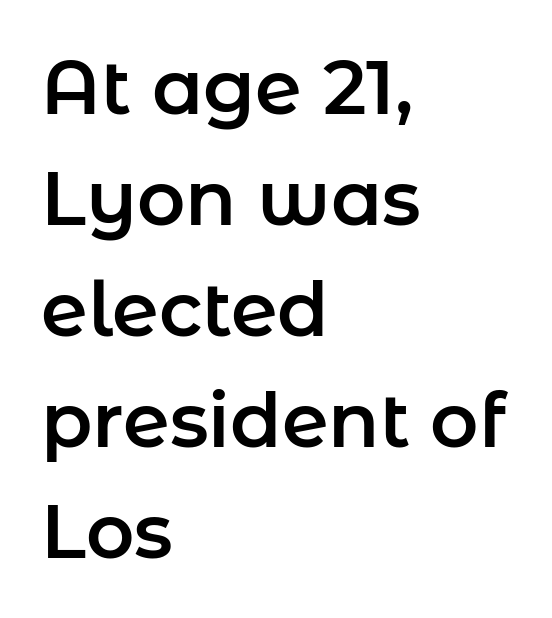
What's the leading like? Ordinary, nothing unusual. You could call the tracking neutral — neither tight nor loose. The rendering uses natural spacing where letterforms have individual widths. Just letters on the line, the space beneath them empty. Notice how the passage keeps a crisp vertical edge on the left only. Unlike italic type, these characters show no tilt at all.
